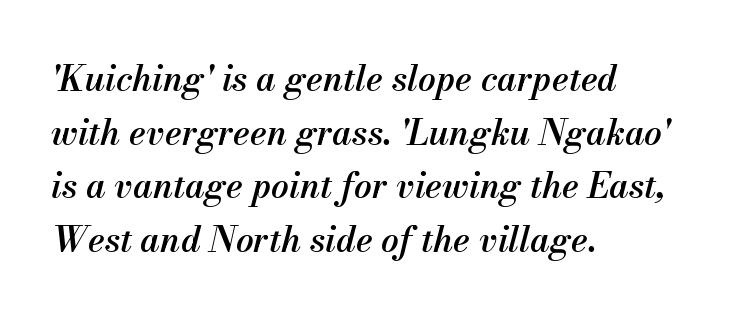
{"italic": "yes", "lean": "right", "slant_degrees": 13, "bold": "semi", "weight": "semibold", "width": "normal", "stroke_contrast": "medium", "x_height": "small", "monospaced": "no", "underline": "no", "align": "left", "line_spacing": "normal", "line_spacing_ratio": 1.53, "letter_spacing": "normal", "letter_spacing_em": 0.0, "glyph_px": 35}
